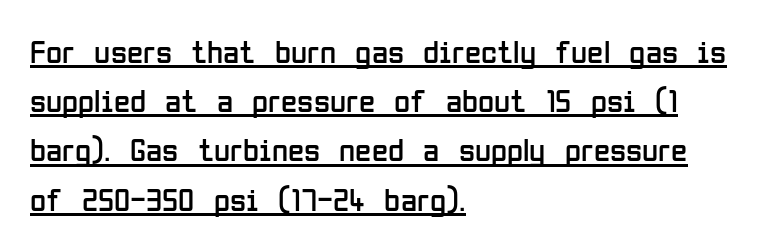
The image shows 33 px regular-weight, condensed sans-serif type, upright; set left-aligned, normal line spacing (1.49x), normal letter spacing, underlined; low stroke contrast and a medium x-height.
